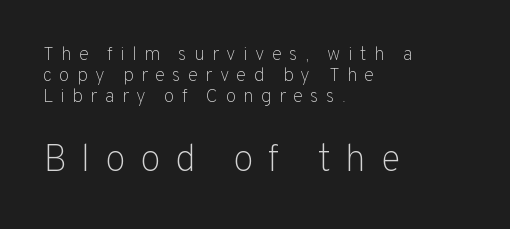
{"serif": "no", "italic": "no", "bold": "no", "weight": "light", "width": "normal", "stroke_contrast": "low", "x_height": "medium", "monospaced": "no", "underline": "no", "align": "left", "line_spacing": "tight", "line_spacing_ratio": 1.11, "letter_spacing": "wide", "letter_spacing_em": 0.38, "larger_block": "second", "size_ratio": 2.0, "glyph_px": 38}
